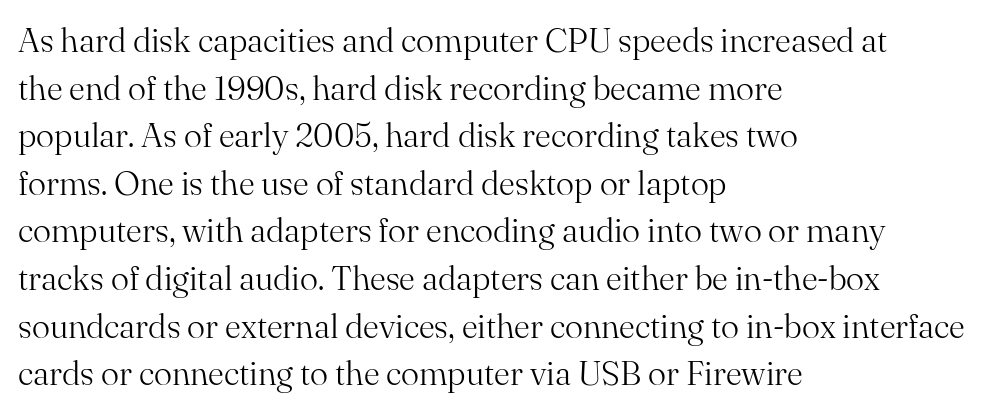
{"serif": "yes", "italic": "no", "bold": "no", "weight": "light", "width": "normal", "stroke_contrast": "medium", "x_height": "small", "monospaced": "no", "underline": "no", "align": "left", "line_spacing": "normal", "line_spacing_ratio": 1.4, "letter_spacing": "normal", "letter_spacing_em": 0.0, "glyph_px": 34}
